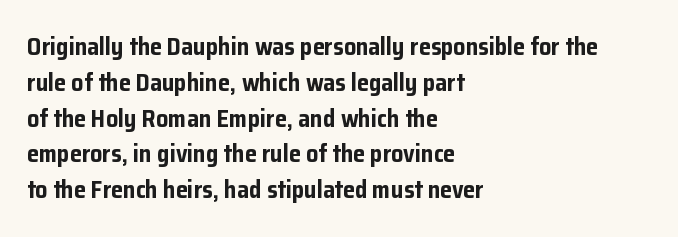
{"italic": "no", "bold": "yes", "underline": "no", "align": "left", "line_spacing": "normal", "line_spacing_ratio": 1.49, "letter_spacing": "normal", "letter_spacing_em": 0.0, "glyph_px": 24}
